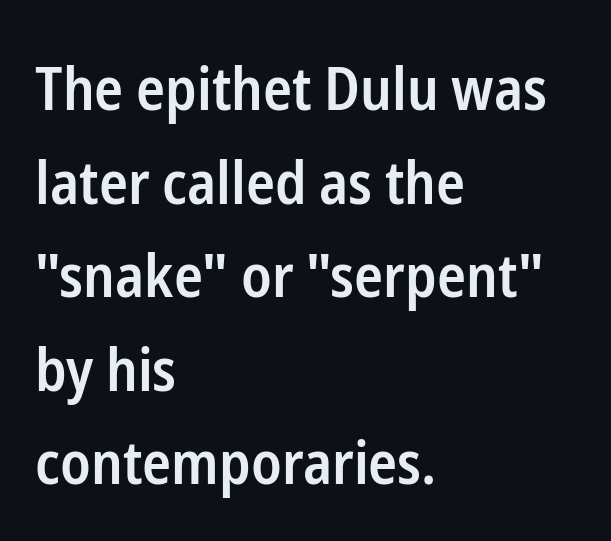
{"serif": "no", "italic": "no", "bold": "semi", "weight": "semibold", "width": "condensed", "stroke_contrast": "low", "x_height": "medium", "monospaced": "no", "underline": "no", "align": "left", "line_spacing": "normal", "line_spacing_ratio": 1.56, "letter_spacing": "normal", "letter_spacing_em": 0.0, "glyph_px": 60}
